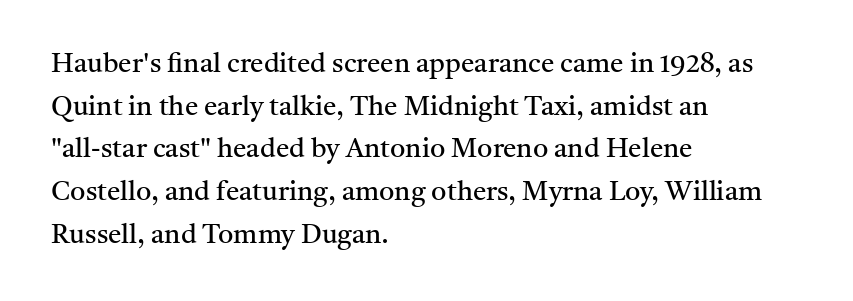
The ragged edge is on the right, which tells us the setting is flush left. Vertical strokes here are truly vertical. Heaviness? Minimal to ordinary, like unemphasized prose. Lines of text with bare space underneath.
